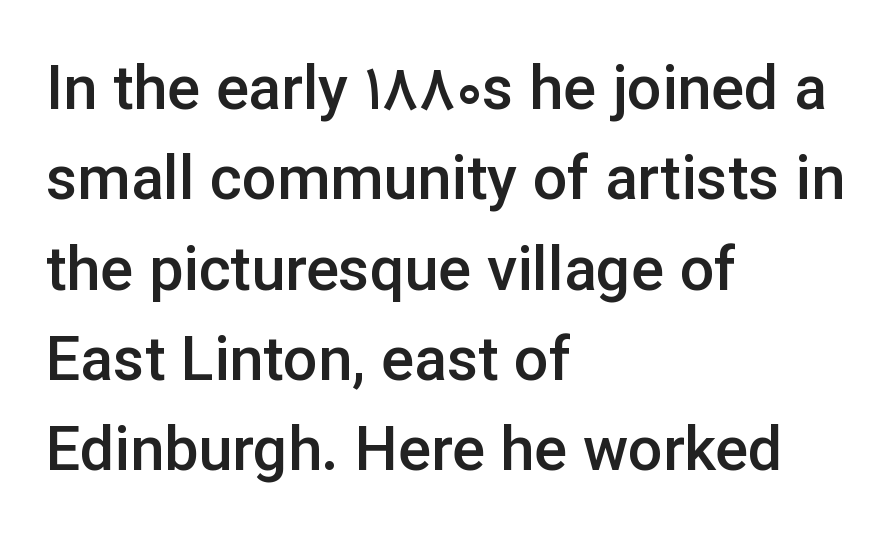
Q: Is the text bold? A: Semi-bold.
Q: Is the text italic (slanted)? A: No, it is upright.
Q: Is the typeface a serif or a sans-serif typeface? A: Sans-serif.
Q: Is the text underlined? A: No.
Q: How is the paragraph aligned? A: Left-aligned.
Q: Is the spacing between letters normal or unusually wide? A: Normal.
Q: Is the spacing between lines tight, normal or loose? A: Normal.
Q: Width (condensed, normal, or wide)? A: Normal.
Q: Stroke contrast? A: Low.
Q: x-height? A: Medium.
Q: Monospaced? A: No.
